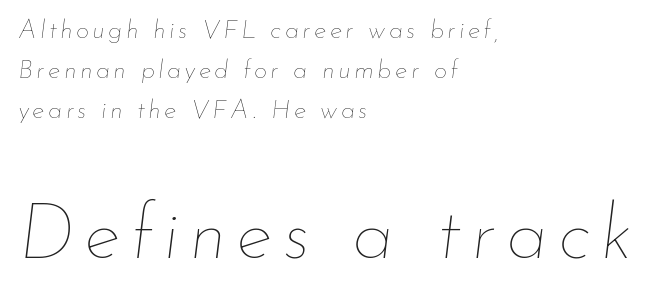
Small over large — that's the arrangement of the two blocks here. Do the characters align in a grid? No, the font is proportional. The lettering tilts uniformly, giving the passage an italic look. No letter is thick-stroked: the sample isn't bold. Short and long lines alike share a common starting point at left. The leading is moderate, giving the passage an even texture.
